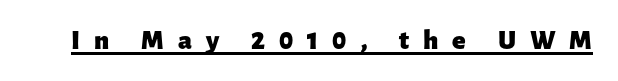
The image shows 28 px heavy sans-serif type, upright; set unusually wide letter spacing (+0.5 em), underlined; low stroke contrast and a medium x-height.
